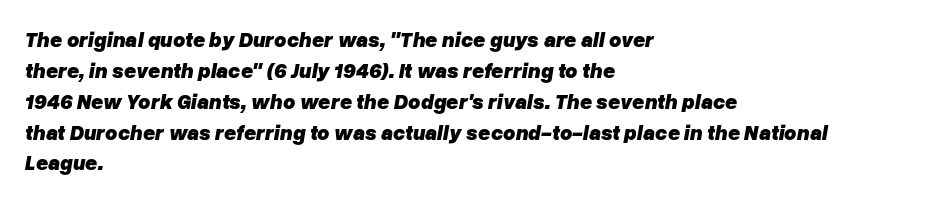
In terms of leading, this rendering sits right in the middle. Posture: slanted. The strip under each line holds only bare page. The face used here has the dense, thick strokes of a bold. Words appear dense and cohesive because spacing is normal.
